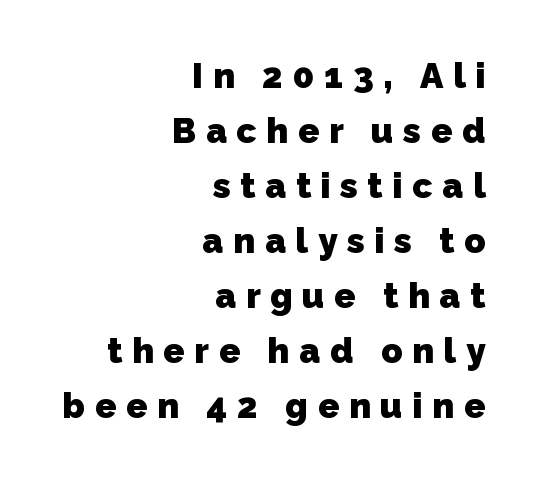
Q: Is the text bold? A: Yes.
Q: Is the typeface a serif or a sans-serif typeface? A: Sans-serif.
Q: Is the text underlined? A: No.
Q: How is the paragraph aligned? A: Right-aligned.
Q: Is the spacing between letters normal or unusually wide? A: Unusually wide.
Q: Is the spacing between lines tight, normal or loose? A: Normal.
Q: Width (condensed, normal, or wide)? A: Normal.
Q: Stroke contrast? A: Low.
Q: x-height? A: Medium.
Q: Monospaced? A: No.
